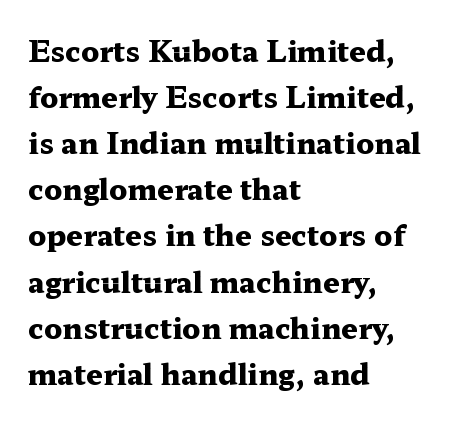
Q: Is the text bold? A: Yes.
Q: Is the text italic (slanted)? A: No, it is upright.
Q: Is the typeface a serif or a sans-serif typeface? A: Serif.
Q: Is the text underlined? A: No.
Q: How is the paragraph aligned? A: Left-aligned.
Q: Is the spacing between letters normal or unusually wide? A: Normal.
Q: Is the spacing between lines tight, normal or loose? A: Normal.
Q: Width (condensed, normal, or wide)? A: Wide.
Q: Stroke contrast? A: Medium.
Q: x-height? A: Medium.
Q: Monospaced? A: No.
